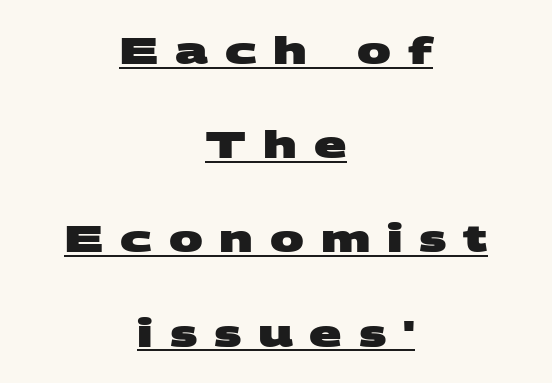
{"serif": "no", "bold": "yes", "weight": "heavy", "width": "wide", "stroke_contrast": "medium", "x_height": "large", "monospaced": "no", "underline": "yes", "align": "center", "line_spacing": "loose", "line_spacing_ratio": 2.48, "letter_spacing": "wide", "letter_spacing_em": 0.44, "glyph_px": 38}
